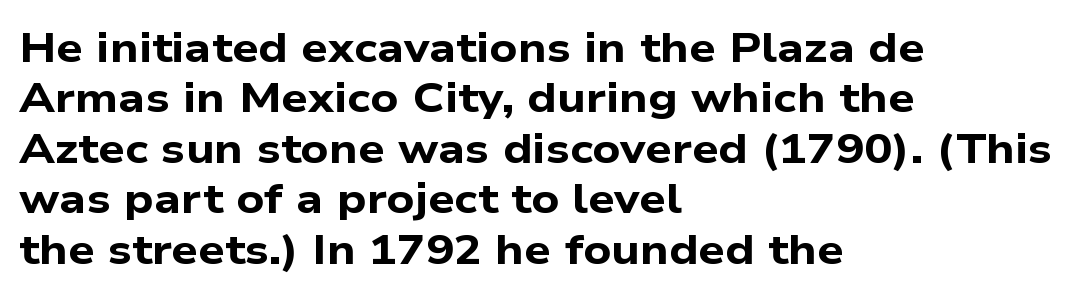
Q: Is the text bold? A: Yes.
Q: Is the typeface a serif or a sans-serif typeface? A: Sans-serif.
Q: Is the text underlined? A: No.
Q: How is the paragraph aligned? A: Left-aligned.
Q: Is the spacing between letters normal or unusually wide? A: Normal.
Q: Width (condensed, normal, or wide)? A: Wide.
Q: Stroke contrast? A: Low.
Q: x-height? A: Medium.
Q: Monospaced? A: No.
